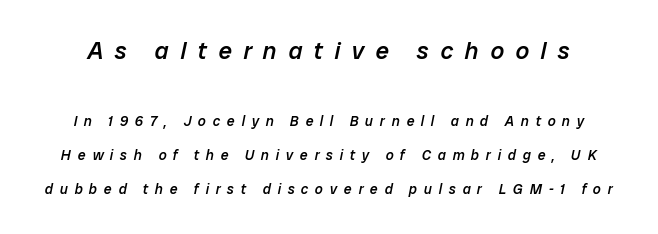
If you squint, the top block still reads clearly — it's the larger of the two. Set as a demibold, roughly 600 on the weight scale. Rule under the text: the space is simply empty. Tracking here is generous; glyphs stand well apart from one another. This sample trades compactness for vertical openness between lines.
